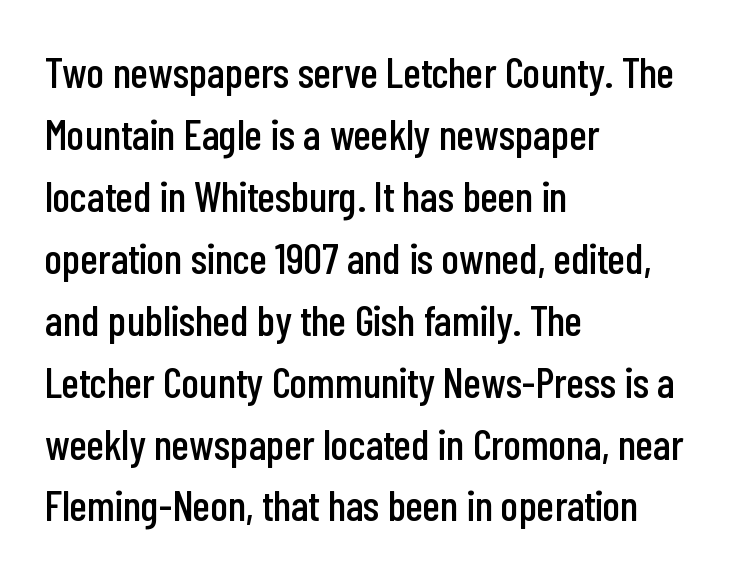
{"serif": "no", "italic": "no", "width": "condensed", "stroke_contrast": "low", "x_height": "medium", "monospaced": "no", "underline": "no", "align": "left", "line_spacing": "normal", "line_spacing_ratio": 1.44, "letter_spacing": "normal", "letter_spacing_em": 0.0, "glyph_px": 43}
